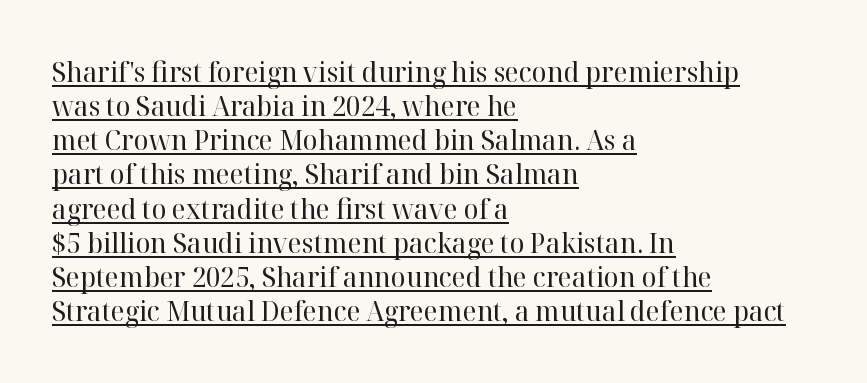
The image shows 28 px regular-weight serif type, upright; set left-aligned, line spacing 1.22x, normal letter spacing, underlined; high stroke contrast and a medium x-height.
